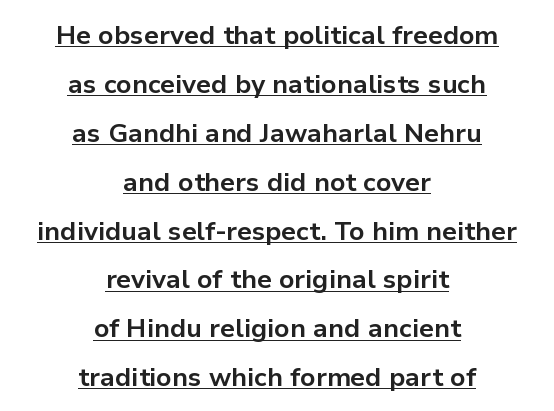
{"italic": "no", "bold": "yes", "underline": "yes", "align": "center", "line_spacing_ratio": 1.88, "letter_spacing": "normal", "letter_spacing_em": 0.0, "glyph_px": 26}
